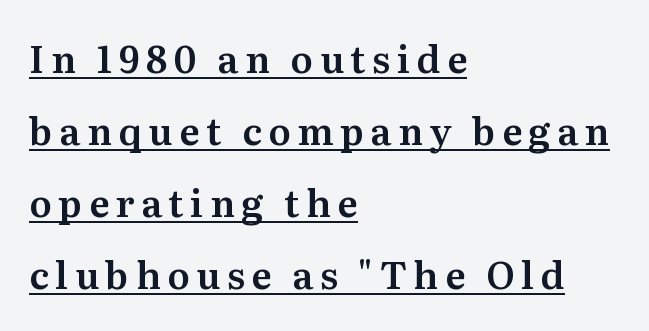
The image shows 37 px serif type, upright; set left-aligned, loose line spacing (1.95x), underlined; medium stroke contrast and a medium x-height.
